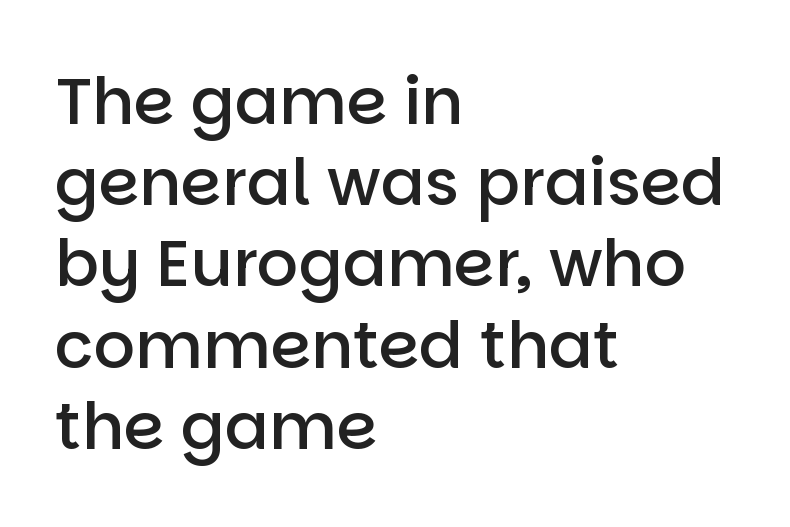
Q: Is the text bold? A: Semi-bold.
Q: Is the text italic (slanted)? A: No, it is upright.
Q: Is the typeface a serif or a sans-serif typeface? A: Sans-serif.
Q: Is the text underlined? A: No.
Q: How is the paragraph aligned? A: Left-aligned.
Q: Is the spacing between letters normal or unusually wide? A: Normal.
Q: Is the spacing between lines tight, normal or loose? A: Normal.
Q: Width (condensed, normal, or wide)? A: Normal.
Q: Stroke contrast? A: Low.
Q: x-height? A: Large.
Q: Monospaced? A: No.
